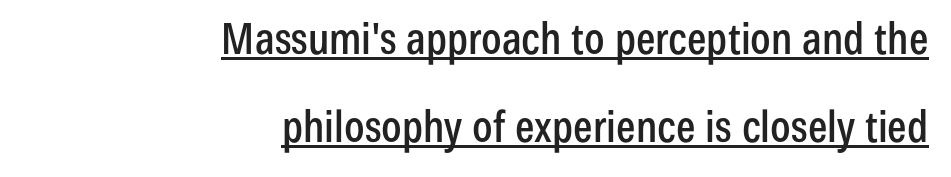
{"serif": "no", "italic": "no", "width": "condensed", "stroke_contrast": "low", "x_height": "medium", "monospaced": "no", "underline": "yes", "align": "right", "line_spacing": "loose", "line_spacing_ratio": 2.05, "letter_spacing": "normal", "letter_spacing_em": 0.0, "glyph_px": 43}
